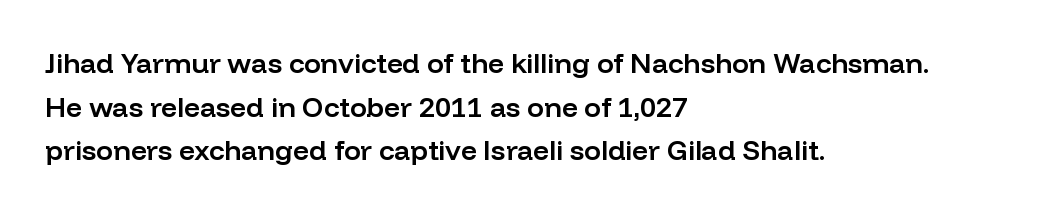
{"serif": "no", "italic": "no", "bold": "semi", "weight": "semibold", "width": "normal", "stroke_contrast": "low", "x_height": "medium", "monospaced": "no", "underline": "no", "align": "left", "line_spacing": "normal", "line_spacing_ratio": 1.56, "letter_spacing": "normal", "letter_spacing_em": 0.0, "glyph_px": 28}
